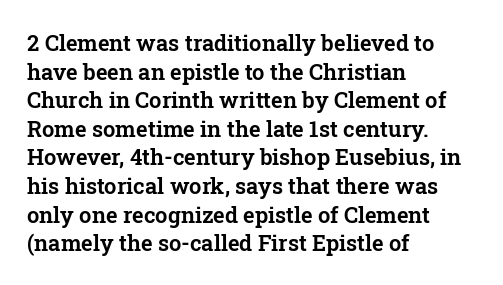
Q: Is the text italic (slanted)? A: No, it is upright.
Q: Is the text underlined? A: No.
Q: How is the paragraph aligned? A: Left-aligned.
Q: Is the spacing between letters normal or unusually wide? A: Normal.
Q: Is the spacing between lines tight, normal or loose? A: Normal.
